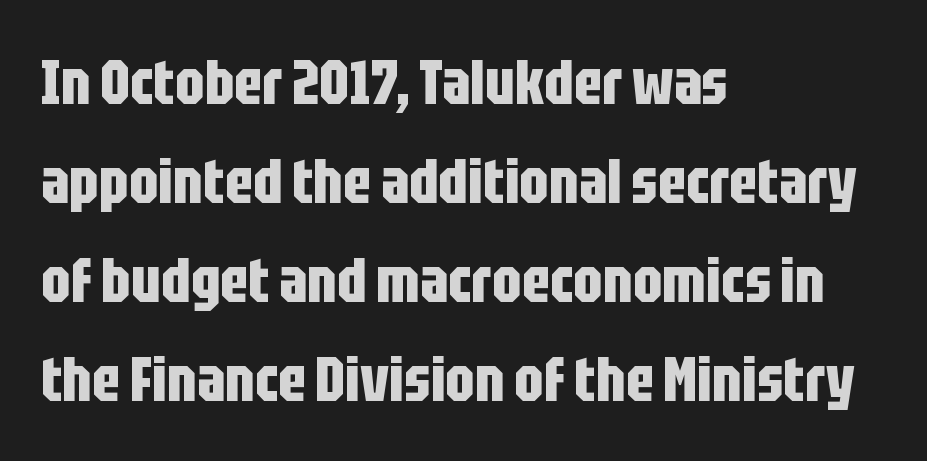
The image shows 63 px bold, condensed sans-serif type, upright; set left-aligned, normal line spacing (1.57x), normal letter spacing, not underlined; low stroke contrast and a large x-height.
